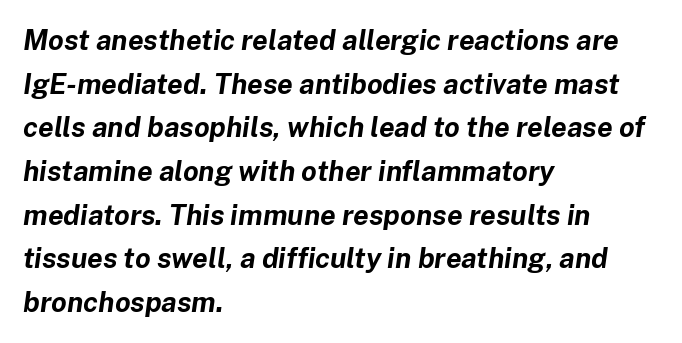
The image shows 28 px bold type, italic (leaning right); set left-aligned, normal line spacing (1.56x), normal letter spacing, not underlined; low stroke contrast and a medium x-height.
